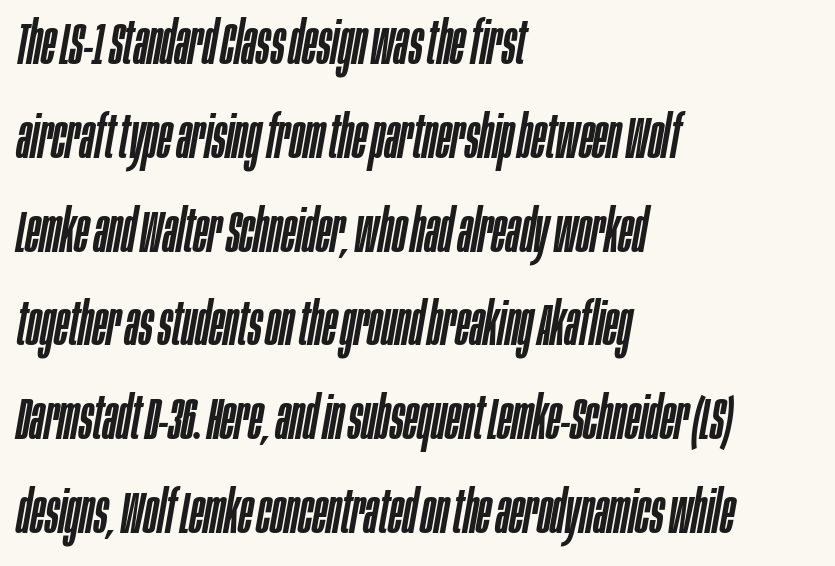
{"italic": "yes", "lean": "right", "slant_degrees": 10, "width": "condensed", "stroke_contrast": "low", "x_height": "large", "monospaced": "no", "underline": "no", "align": "left", "line_spacing": "normal", "line_spacing_ratio": 1.59, "letter_spacing": "normal", "letter_spacing_em": 0.0, "glyph_px": 59}
